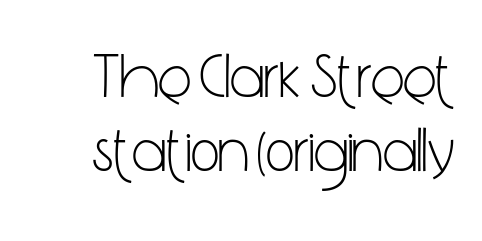
The image shows 63 px light, condensed sans-serif type, upright; set right-aligned, line spacing 1.17x, normal letter spacing, not underlined; low stroke contrast and a medium x-height.
